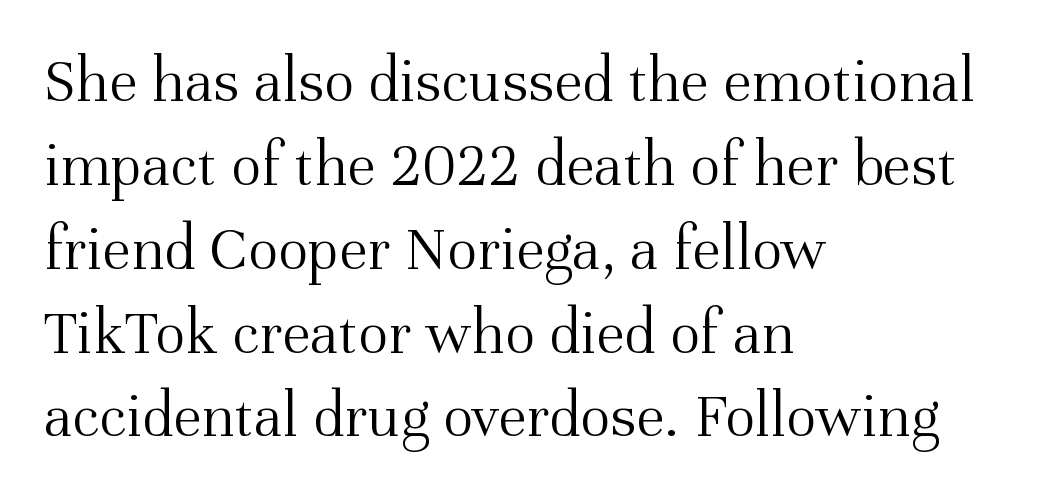
Q: Is the text bold? A: No.
Q: Is the text italic (slanted)? A: No, it is upright.
Q: Is the typeface a serif or a sans-serif typeface? A: Serif.
Q: Is the text underlined? A: No.
Q: How is the paragraph aligned? A: Left-aligned.
Q: Is the spacing between letters normal or unusually wide? A: Normal.
Q: Is the spacing between lines tight, normal or loose? A: Normal.
Q: Width (condensed, normal, or wide)? A: Normal.
Q: Stroke contrast? A: Medium.
Q: x-height? A: Medium.
Q: Monospaced? A: No.
